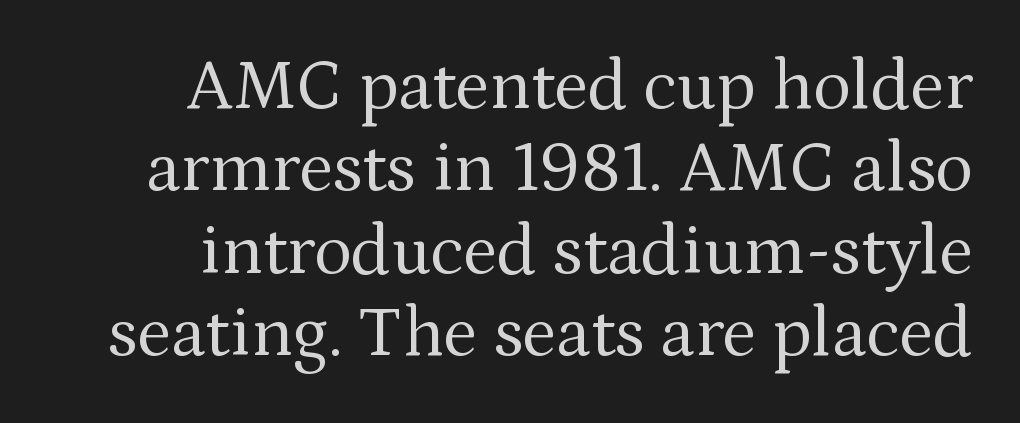
{"serif": "yes", "italic": "no", "bold": "no", "weight": "regular", "width": "normal", "stroke_contrast": "medium", "x_height": "medium", "monospaced": "no", "underline": "no", "align": "right", "line_spacing_ratio": 1.16, "letter_spacing": "normal", "letter_spacing_em": 0.0, "glyph_px": 71}
